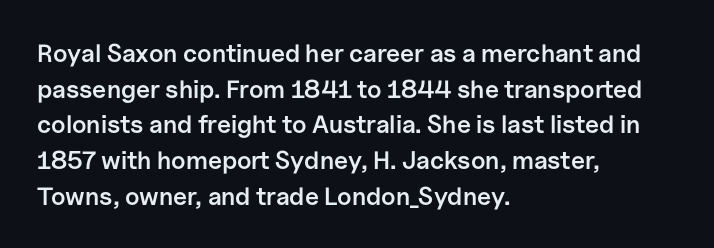
The vertical gap from one line to the next is medium. Which margin do the lines hug? The left one — the right edge is uneven. If you drew a line through each stem, it would be perfectly vertical. Has an underline been added? It has not.
